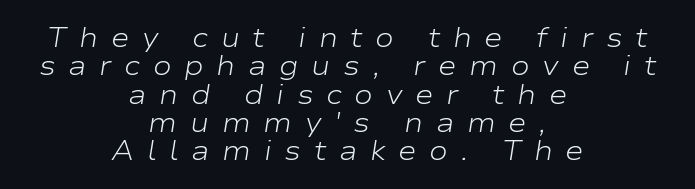
The image shows 28 px light, wide type, italic (leaning right); set centered, tight line spacing (1.01x), unusually wide letter spacing (+0.45 em), not underlined; low stroke contrast and a medium x-height.
